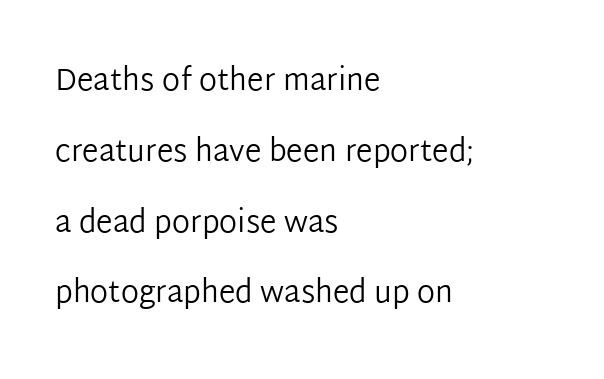
The gap between lines stays unmarked. A classic flush-left, rag-right setting is used for this passage. Students, note that the glyphs here touch the page at normal intervals. Grotesque or geometric, the face here clearly has no serifs. Notice how the stems are strictly vertical — no italics here.
